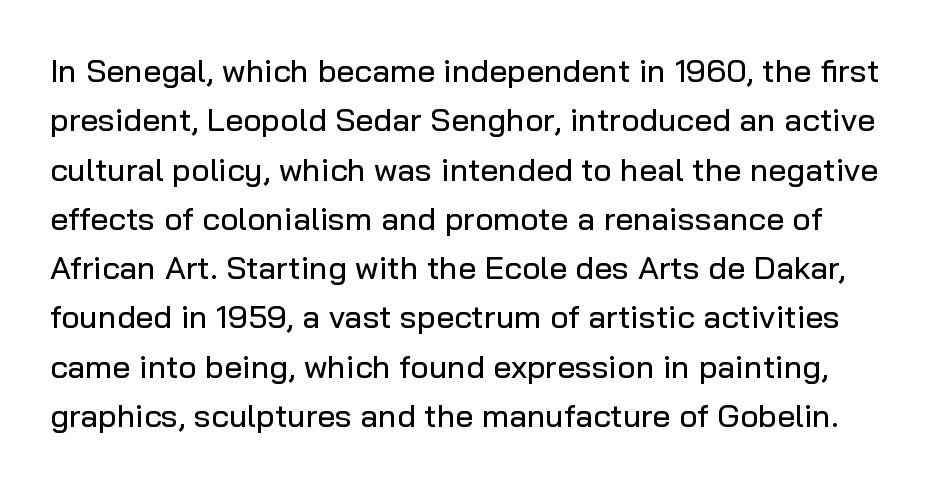
Q: Is the text italic (slanted)? A: No, it is upright.
Q: Is the typeface a serif or a sans-serif typeface? A: Sans-serif.
Q: Is the text underlined? A: No.
Q: Is the spacing between letters normal or unusually wide? A: Normal.
Q: Is the spacing between lines tight, normal or loose? A: Normal.
Q: Width (condensed, normal, or wide)? A: Normal.
Q: Stroke contrast? A: Low.
Q: x-height? A: Medium.
Q: Monospaced? A: No.
